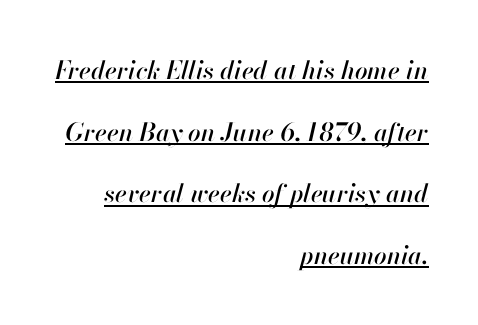
{"italic": "yes", "lean": "right", "slant_degrees": 13, "underline": "yes", "align": "right", "line_spacing": "loose", "line_spacing_ratio": 2.47, "letter_spacing": "normal", "letter_spacing_em": 0.0, "glyph_px": 25}
